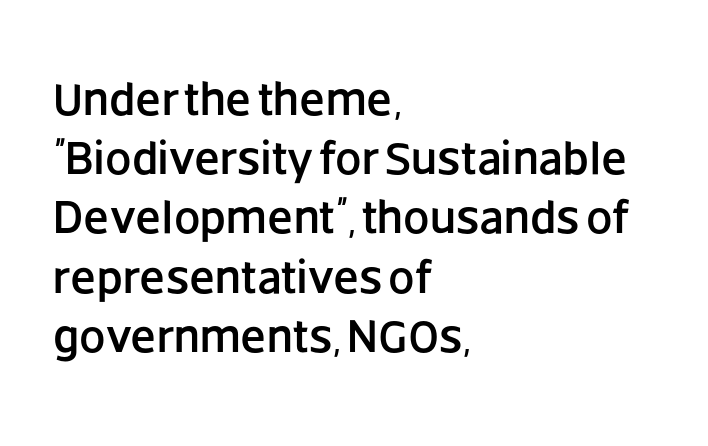
The image shows 47 px sans-serif type, upright; set left-aligned, normal line spacing (1.26x), normal letter spacing, not underlined; low stroke contrast and a large x-height.
